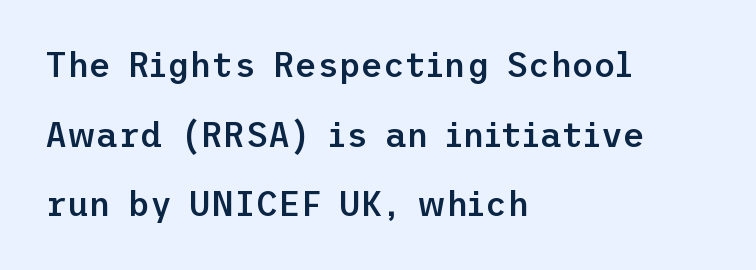
Q: Is the text bold? A: Semi-bold.
Q: Is the text italic (slanted)? A: No, it is upright.
Q: Is the typeface a serif or a sans-serif typeface? A: Sans-serif.
Q: Is the text underlined? A: No.
Q: How is the paragraph aligned? A: Left-aligned.
Q: Is the spacing between letters normal or unusually wide? A: Normal.
Q: Is the spacing between lines tight, normal or loose? A: Loose.
Q: Width (condensed, normal, or wide)? A: Normal.
Q: Stroke contrast? A: Low.
Q: x-height? A: Medium.
